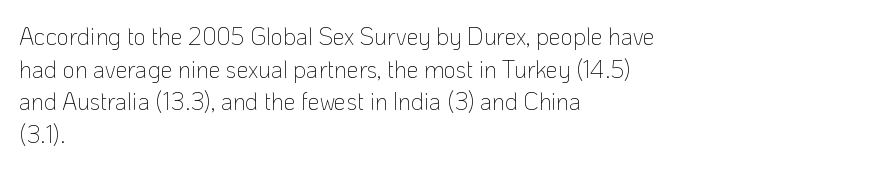
Plain, unruled lines of type. Ordinary non-slanted type is in use. Does extra space separate the letters? No, they use regular spacing. This is not heavy type; no bold has been used. These lines sit exactly where default settings would place them. Reading down the block, your eye returns to a fixed left position each line.
